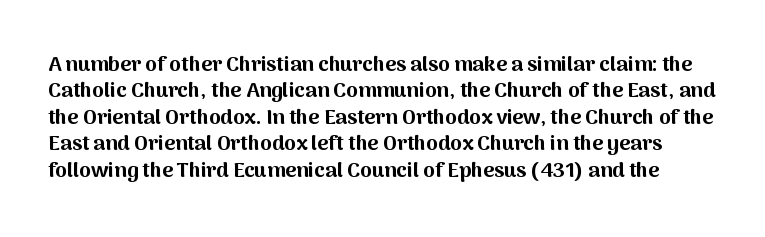
Typesetter's note: full bold, strokes at maximum text heaviness. Every character sits straight up, as roman type does. Here the glyphs are tracked normally, forming tight word shapes. Check the space under the baseline: it is left empty. Successive baselines arrive at the customary interval.
